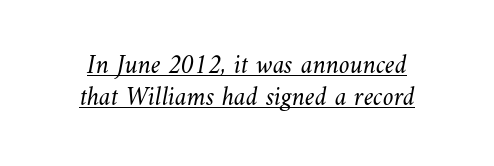
The paragraph shown floats in the horizontal middle. Decoration check: the copy is underlined. A typesetter would call this zero additional tracking. The font is comparable to plain body text, perhaps lighter.
